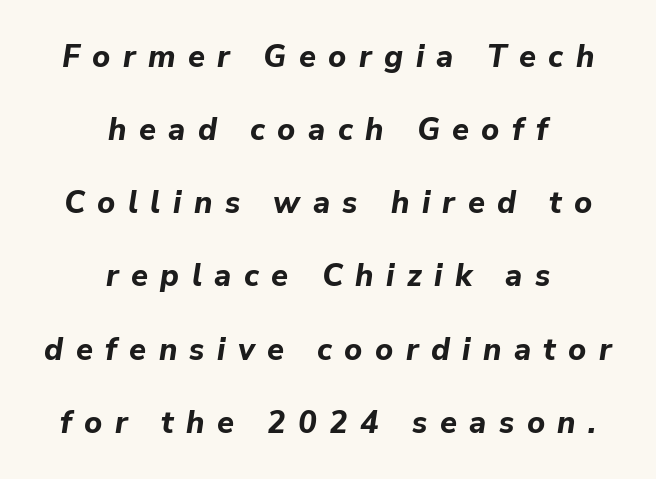
The image shows 31 px bold type, italic (leaning right); set centered, loose line spacing (2.36x), unusually wide letter spacing (+0.4 em), not underlined; low stroke contrast and a medium x-height.
